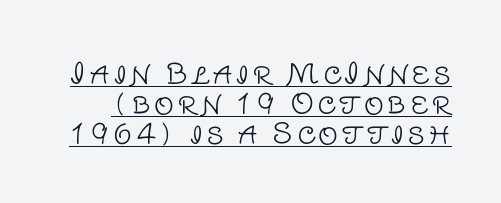
Check the space under the baseline: a stroke is drawn there. Varying glyph widths throughout — classic text-font behaviour. The letters look calm and open, with moderate or lighter stems.
